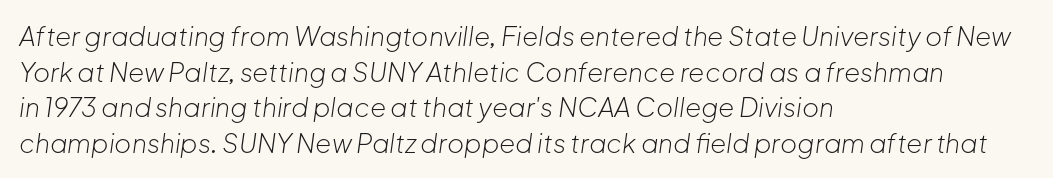
The image shows 26 px text type, italic (leaning right); set left-aligned, normal line spacing (1.37x), normal letter spacing, not underlined.
